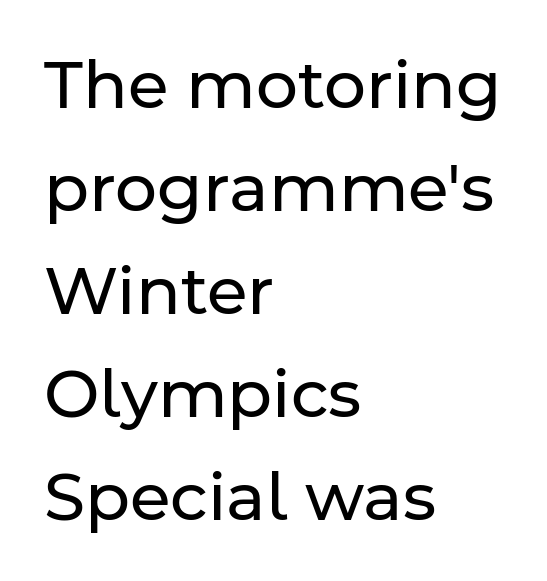
Stems and bowls with no extra thickness — not bold. This rendering leaves character spacing at its baseline value. This rendering features lettering with no underline. Unlike italic type, these characters show no tilt at all. The letters advance in unequal steps, a hallmark of proportional type. The font family rendered here belongs to the sans-serif group.
